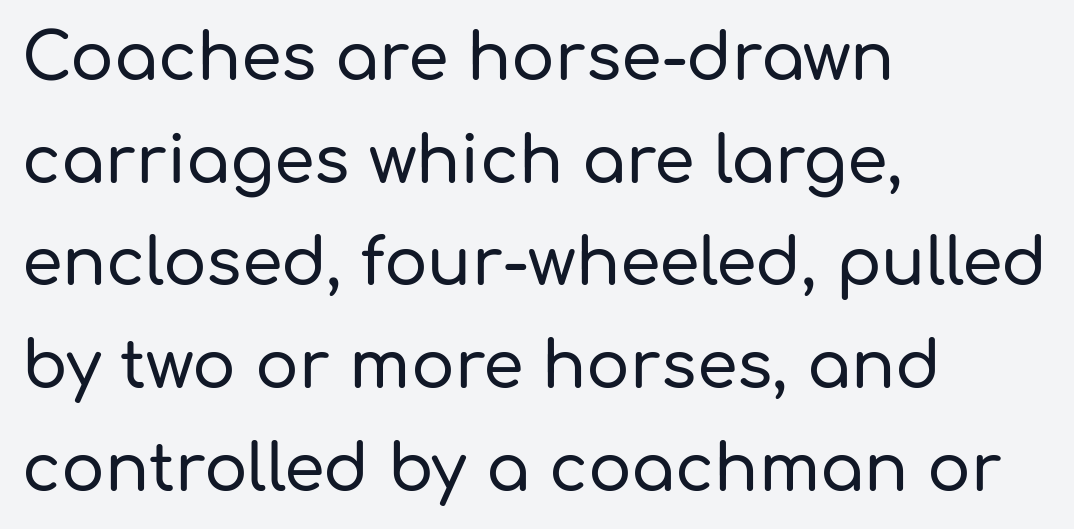
Q: Is the text italic (slanted)? A: No, it is upright.
Q: Is the typeface a serif or a sans-serif typeface? A: Sans-serif.
Q: Is the text underlined? A: No.
Q: How is the paragraph aligned? A: Left-aligned.
Q: Is the spacing between letters normal or unusually wide? A: Normal.
Q: Is the spacing between lines tight, normal or loose? A: Normal.
Q: Width (condensed, normal, or wide)? A: Normal.
Q: Stroke contrast? A: Low.
Q: x-height? A: Medium.
Q: Monospaced? A: No.
